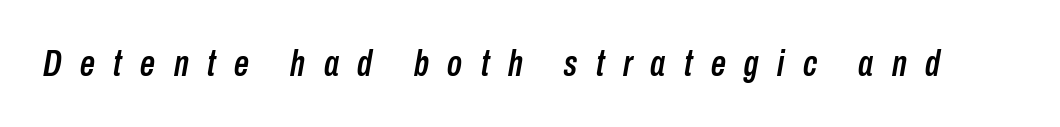
Q: Is the text italic (slanted)? A: Yes, it leans right by about 10 degrees.
Q: Is the text underlined? A: No.
Q: Is the spacing between letters normal or unusually wide? A: Unusually wide.
Q: Width (condensed, normal, or wide)? A: Condensed.
Q: Stroke contrast? A: Low.
Q: x-height? A: Medium.
Q: Monospaced? A: No.
